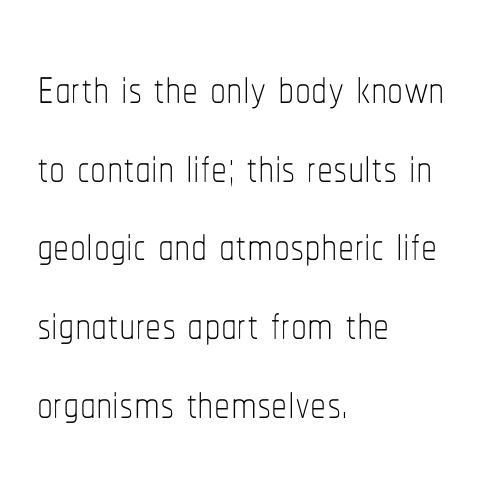
The image shows 64 px thin, condensed type, upright; set left-aligned, line spacing 1.23x, normal letter spacing, not underlined; low stroke contrast and a medium x-height.
